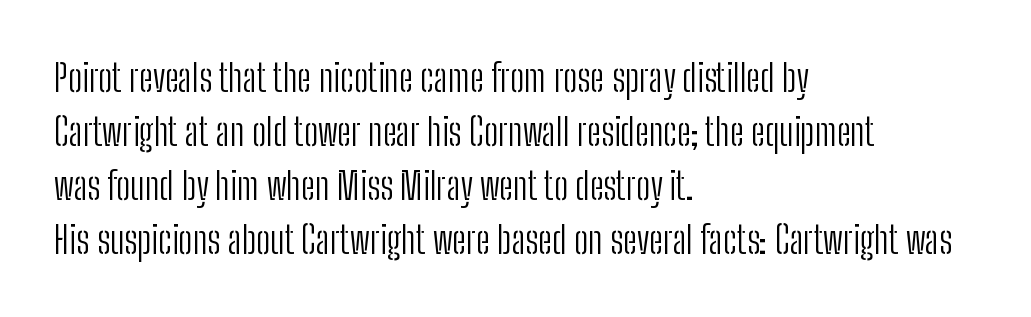
The image shows 38 px light, condensed sans-serif type, upright; set left-aligned, normal line spacing (1.42x), normal letter spacing, not underlined; low stroke contrast and a medium x-height.
